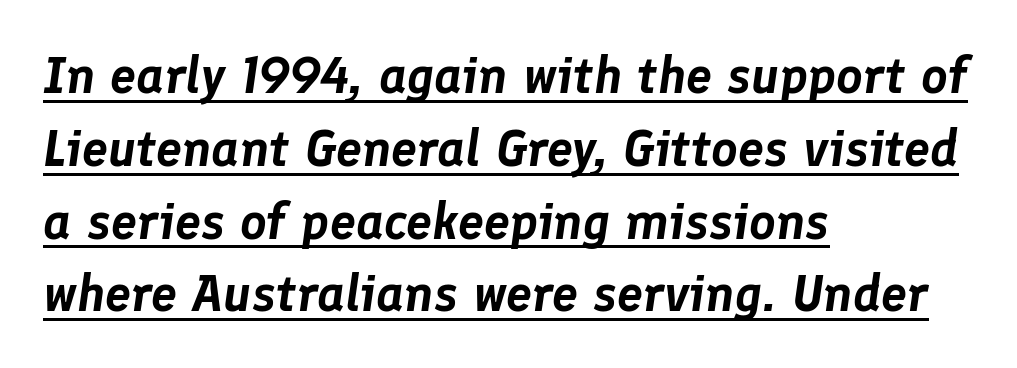
The image shows 52 px text type, italic (leaning right); set left-aligned, normal line spacing (1.4x), normal letter spacing, underlined; low stroke contrast and a medium x-height.
